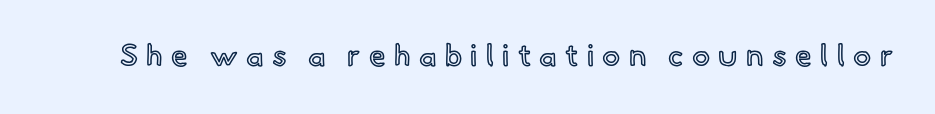
The image shows 30 px text type, upright; set unusually wide letter spacing (+0.28 em), not underlined; a small x-height.
